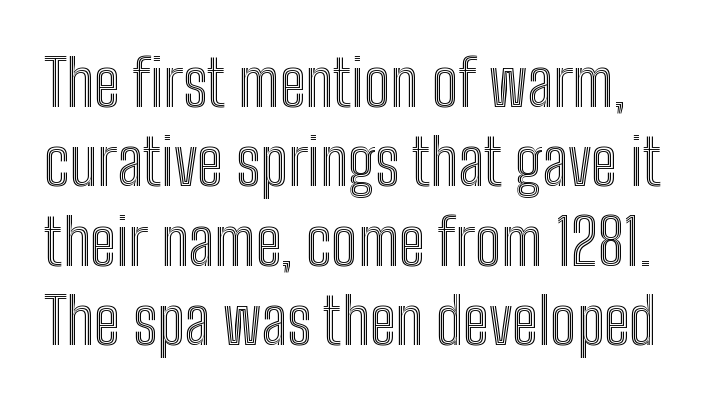
{"italic": "no", "width": "condensed", "x_height": "medium", "monospaced": "no", "underline": "no", "line_spacing_ratio": 1.24, "letter_spacing": "normal", "letter_spacing_em": 0.0, "glyph_px": 64}
